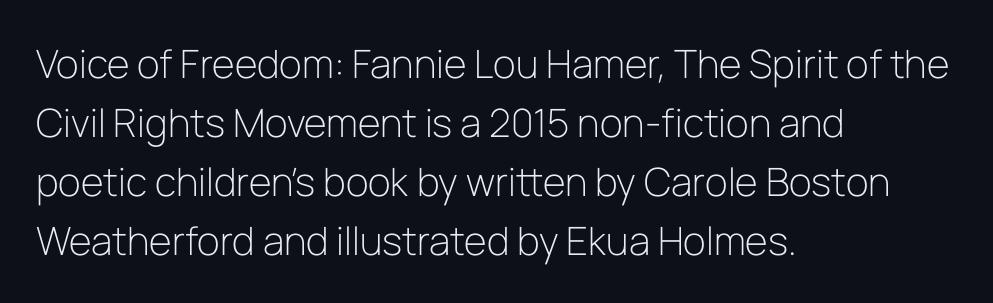
Q: Is the text bold? A: No.
Q: Is the text italic (slanted)? A: No, it is upright.
Q: Is the typeface a serif or a sans-serif typeface? A: Sans-serif.
Q: Is the text underlined? A: No.
Q: How is the paragraph aligned? A: Left-aligned.
Q: Is the spacing between letters normal or unusually wide? A: Normal.
Q: Is the spacing between lines tight, normal or loose? A: Normal.
Q: Width (condensed, normal, or wide)? A: Normal.
Q: Stroke contrast? A: Low.
Q: x-height? A: Medium.
Q: Monospaced? A: No.
